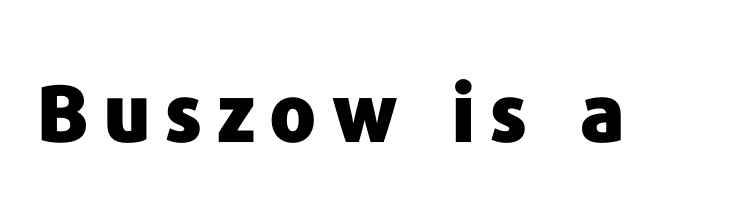
The image shows 79 px heavy sans-serif type, upright; set not underlined; low stroke contrast and a medium x-height.
